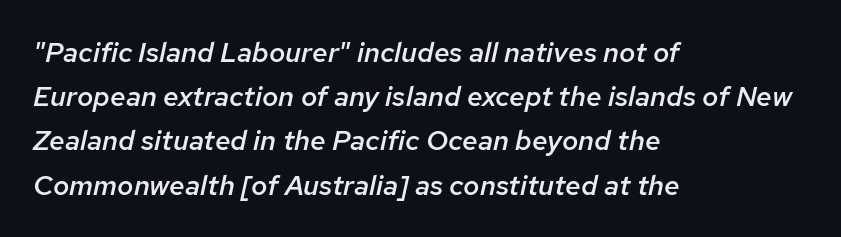
{"italic": "yes", "lean": "right", "slant_degrees": 12, "bold": "semi", "weight": "semibold", "width": "normal", "stroke_contrast": "low", "x_height": "medium", "monospaced": "no", "underline": "no", "align": "left", "line_spacing": "normal", "line_spacing_ratio": 1.58, "letter_spacing": "normal", "letter_spacing_em": 0.0, "glyph_px": 28}
